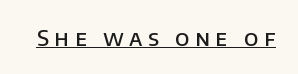
Q: Is the text bold? A: Semi-bold.
Q: Is the text italic (slanted)? A: No, it is upright.
Q: Is the text underlined? A: Yes.
Q: Is the spacing between letters normal or unusually wide? A: Unusually wide.
